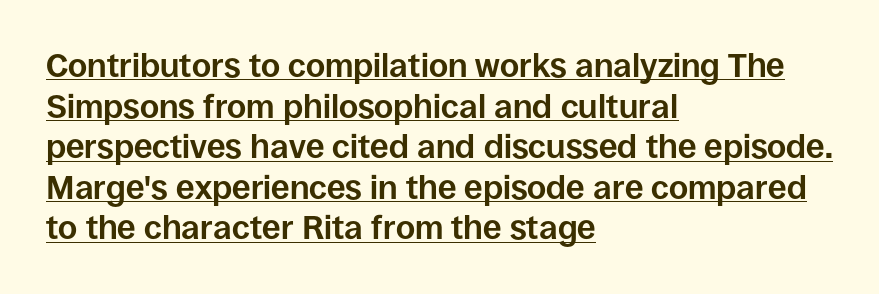
Q: Is the text bold? A: Yes.
Q: Is the text italic (slanted)? A: No, it is upright.
Q: Is the typeface a serif or a sans-serif typeface? A: Sans-serif.
Q: Is the text underlined? A: Yes.
Q: How is the paragraph aligned? A: Left-aligned.
Q: Is the spacing between letters normal or unusually wide? A: Normal.
Q: Width (condensed, normal, or wide)? A: Normal.
Q: Stroke contrast? A: Low.
Q: x-height? A: Large.
Q: Monospaced? A: No.
